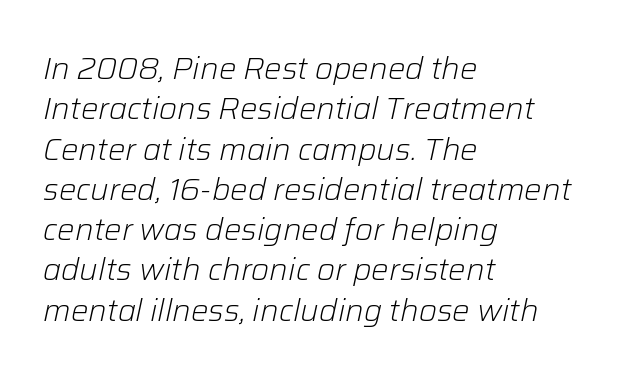
The whole block is typeset with a tilt. Rows of type keep a routine distance in the vertical direction. Is the letter spacing exaggerated? No — it looks like the ordinary default. Weight class: somewhere from thin through regular. Is this a fixed-width face? No — the glyphs have proportional, varying widths.
